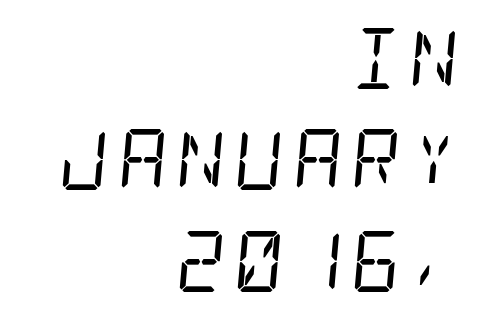
What's the leading like? Ordinary, nothing unusual. Underlining? Definitely not there. Observe the lean: these are italic letterforms. In terms of letterform style, serifs are clearly present. Every row of glyphs terminates at an identical x-position on the right. Is the type heavy? It reads as light-to-regular instead.
